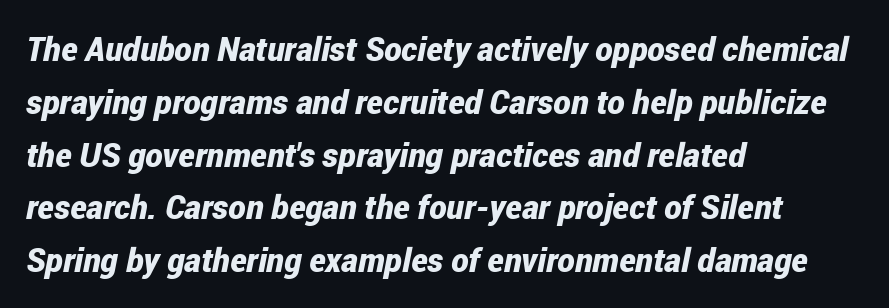
The image shows 33 px bold, condensed type, italic (leaning right); set left-aligned, normal line spacing (1.6x), normal letter spacing, not underlined; low stroke contrast and a medium x-height.
